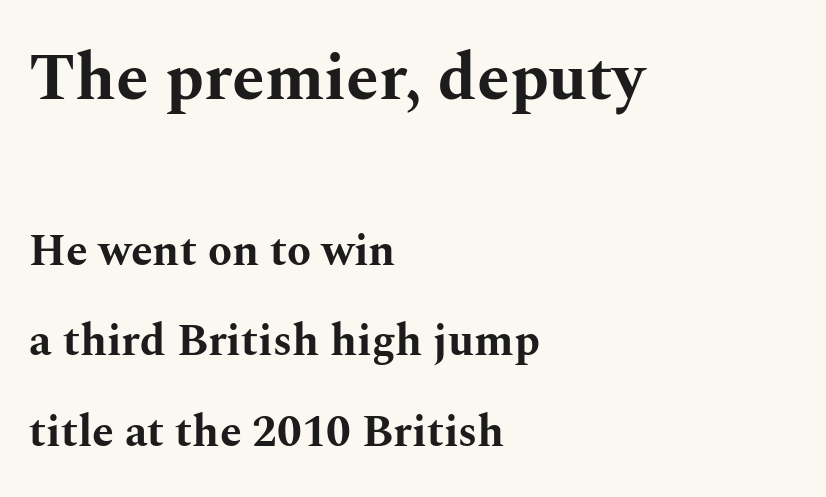
Q: Is the text bold? A: Yes.
Q: Is the text italic (slanted)? A: No, it is upright.
Q: Is the typeface a serif or a sans-serif typeface? A: Serif.
Q: Is the text underlined? A: No.
Q: How is the paragraph aligned? A: Left-aligned.
Q: Is the spacing between letters normal or unusually wide? A: Normal.
Q: Is the spacing between lines tight, normal or loose? A: Loose.
Q: Which block of text is set in a larger size, the first (top) or the second (bottom)? A: The first (top) one.
Q: Width (condensed, normal, or wide)? A: Wide.
Q: Stroke contrast? A: Medium.
Q: x-height? A: Medium.
Q: Monospaced? A: No.
